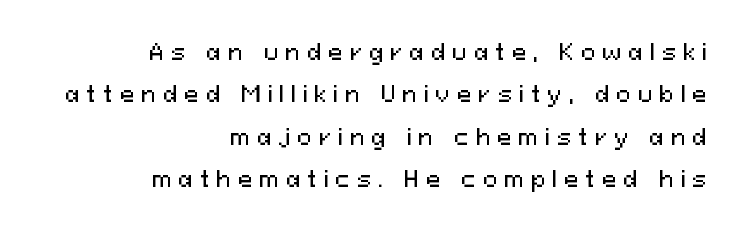
Q: Is the text italic (slanted)? A: No, it is upright.
Q: Is the text underlined? A: No.
Q: How is the paragraph aligned? A: Right-aligned.
Q: Is the spacing between letters normal or unusually wide? A: Unusually wide.
Q: Is the spacing between lines tight, normal or loose? A: Loose.
